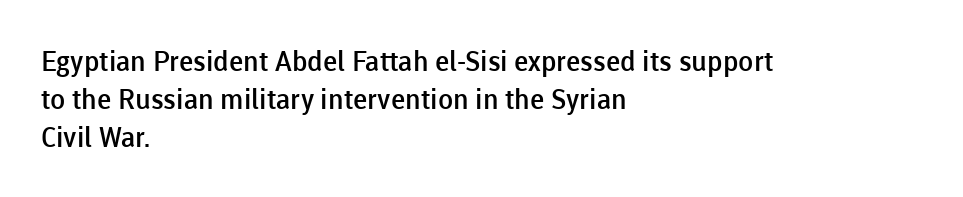
{"serif": "no", "italic": "no", "bold": "semi", "weight": "semibold", "width": "normal", "stroke_contrast": "low", "x_height": "medium", "monospaced": "no", "underline": "no", "align": "left", "line_spacing": "normal", "line_spacing_ratio": 1.36, "letter_spacing": "normal", "letter_spacing_em": 0.0, "glyph_px": 28}
